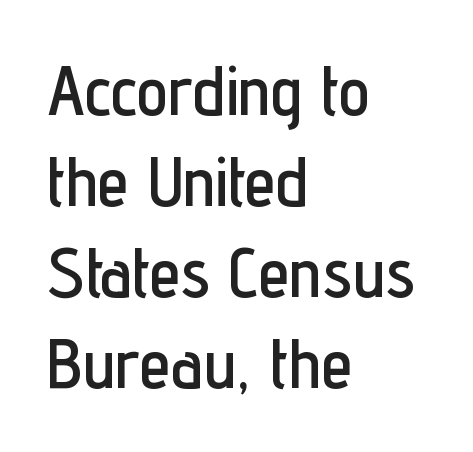
To sum up the face: it is a sans, with no serifs. Each letter keeps its own natural width here, so spacing adapts to shape. The tracking reads as untouched default to a designer's eye. Leading: standard.
